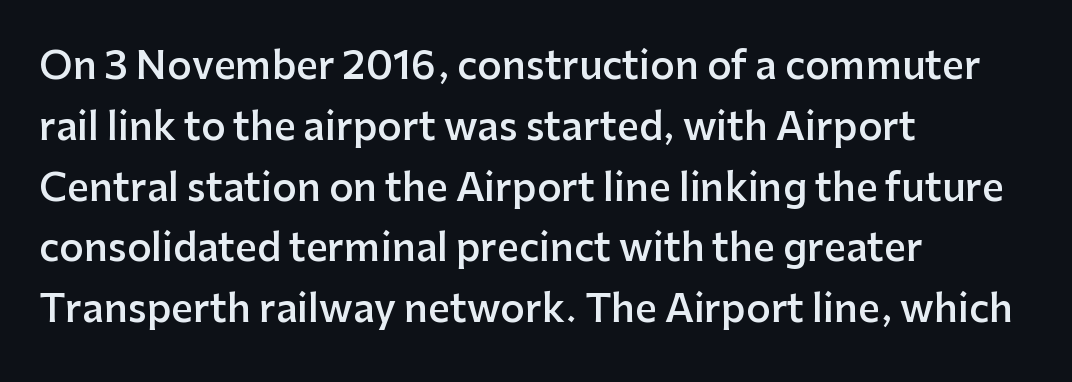
If you measured baseline to baseline, you'd find a middling distance. Notice how the passage keeps a crisp vertical edge on the left only. Bare-footed words on every line. The characters display no serif detailing; their extremities are plain.
